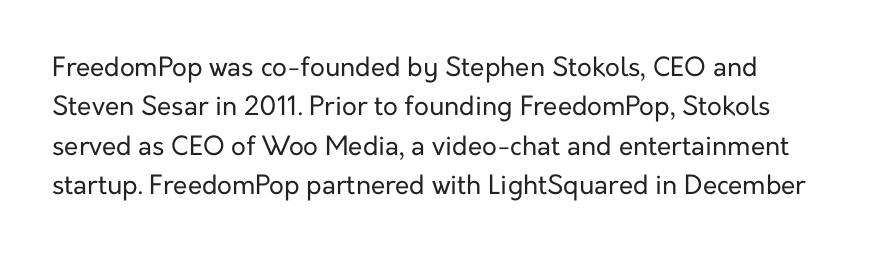
{"italic": "no", "bold": "no", "underline": "no", "line_spacing": "normal", "line_spacing_ratio": 1.51, "letter_spacing": "normal", "letter_spacing_em": 0.0, "glyph_px": 26}
